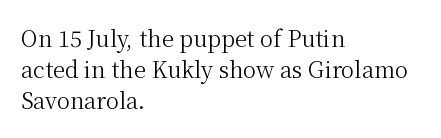
Every row of glyphs begins at an identical x-position on the left. The typesetting does not lean heavy: it is not bold. One glance says typical: line gaps are just what's usual. Underlining? Definitely not there.
